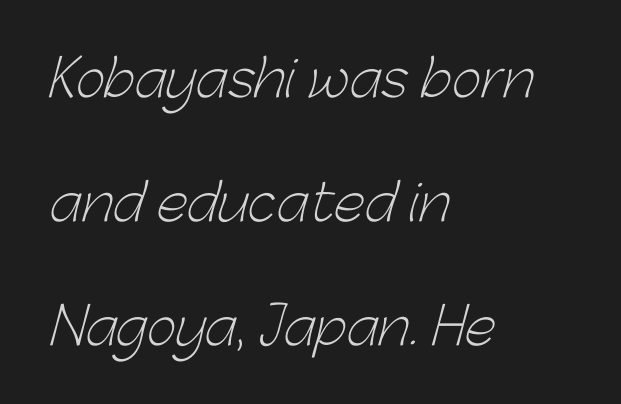
Vertical stems look standard width or narrower in stroke. This rendering uses left alignment, leaving the right contour irregular. Nope, no serifs anywhere on these letters. Clear beneath every line of the passage.
